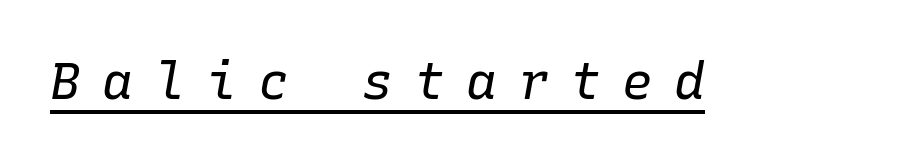
Q: Is the text bold? A: No.
Q: Is the text italic (slanted)? A: Yes, it leans right by about 10 degrees.
Q: Is the text underlined? A: Yes.
Q: Is the spacing between letters normal or unusually wide? A: Unusually wide.
Q: Width (condensed, normal, or wide)? A: Normal.
Q: Stroke contrast? A: Low.
Q: x-height? A: Medium.
Q: Monospaced? A: Yes.
